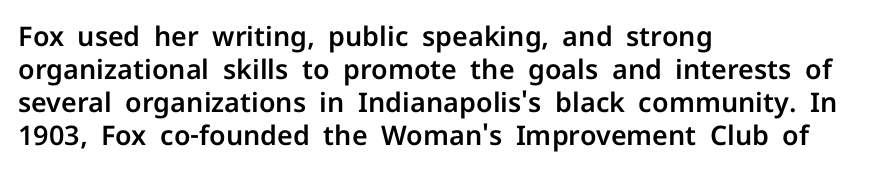
No extra tracking has been applied to these lines. Check the space under the baseline: it is left empty. The font's upright variant was chosen for this text. Casual observation: everything's shoved over to the left.
